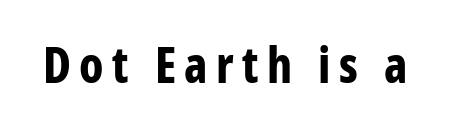
{"serif": "no", "italic": "no", "bold": "yes", "weight": "bold", "width": "condensed", "stroke_contrast": "low", "x_height": "medium", "monospaced": "no", "underline": "no", "glyph_px": 49}
